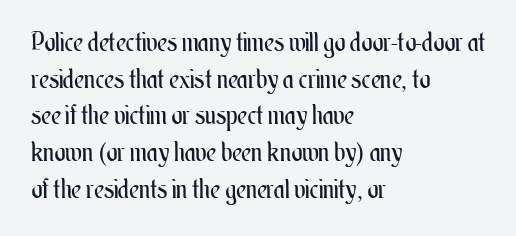
In CSS terms this would be text-align: left. The words here are not underlined. The font is comparable to plain body text, perhaps lighter. Every character sits straight up, as roman type does. The vertical gap from one line to the next is medium. Compared with typical body copy, the letter spacing here is the same.
